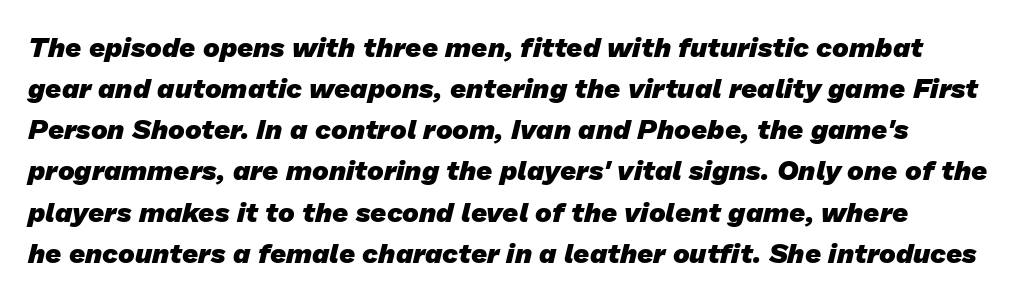
The image shows 28 px heavy sans-serif type; set normal line spacing (1.47x), normal letter spacing, not underlined; low stroke contrast and a medium x-height.
